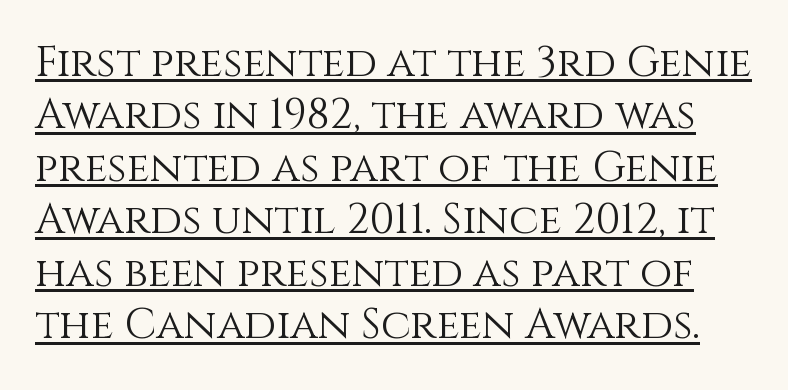
The image shows 42 px light type, upright; set normal line spacing (1.25x), normal letter spacing, underlined; medium stroke contrast and a large x-height.
